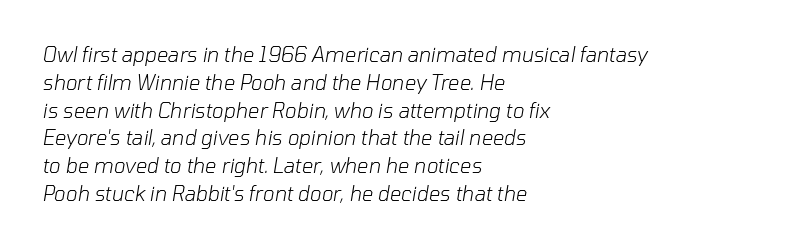
Q: Is the text bold? A: No.
Q: Is the text italic (slanted)? A: Yes, it leans right by about 10 degrees.
Q: Is the text underlined? A: No.
Q: How is the paragraph aligned? A: Left-aligned.
Q: Is the spacing between letters normal or unusually wide? A: Normal.
Q: Is the spacing between lines tight, normal or loose? A: Normal.
